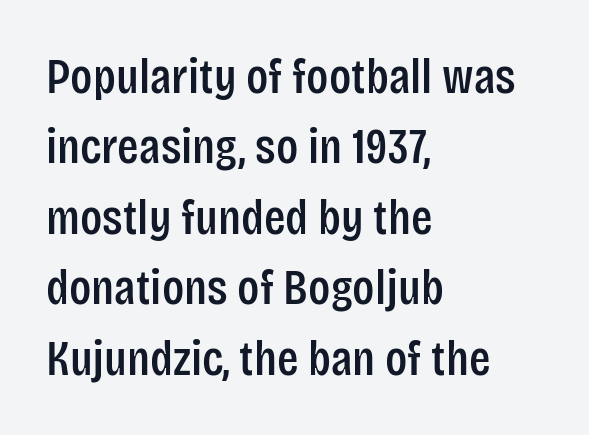
If you drew a ruler down the left edge, every line would touch it. The letterforms sit shoulder to shoulder at normal distance. I'd call this a sans setting — the letters go barefoot. Rows of type keep a routine distance in the vertical direction.
